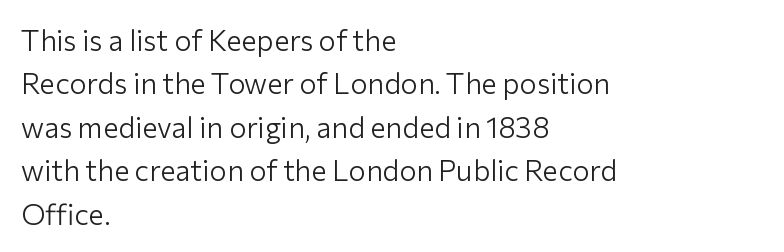
Q: Is the text bold? A: No.
Q: Is the text italic (slanted)? A: No, it is upright.
Q: Is the typeface a serif or a sans-serif typeface? A: Sans-serif.
Q: Is the text underlined? A: No.
Q: How is the paragraph aligned? A: Left-aligned.
Q: Is the spacing between letters normal or unusually wide? A: Normal.
Q: Is the spacing between lines tight, normal or loose? A: Normal.
Q: Width (condensed, normal, or wide)? A: Normal.
Q: Stroke contrast? A: Low.
Q: x-height? A: Medium.
Q: Monospaced? A: No.
